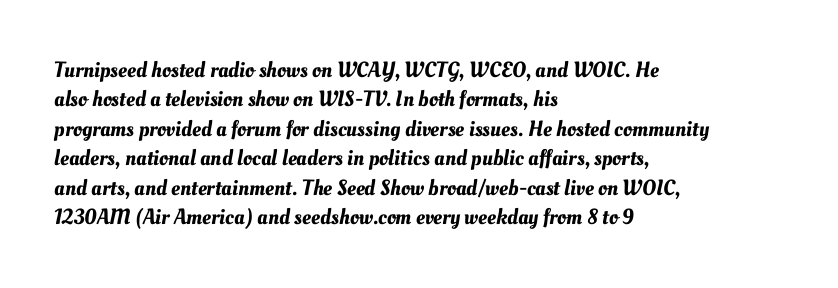
{"underline": "no", "align": "left", "line_spacing": "normal", "line_spacing_ratio": 1.34, "letter_spacing": "normal", "letter_spacing_em": 0.0, "glyph_px": 22}
